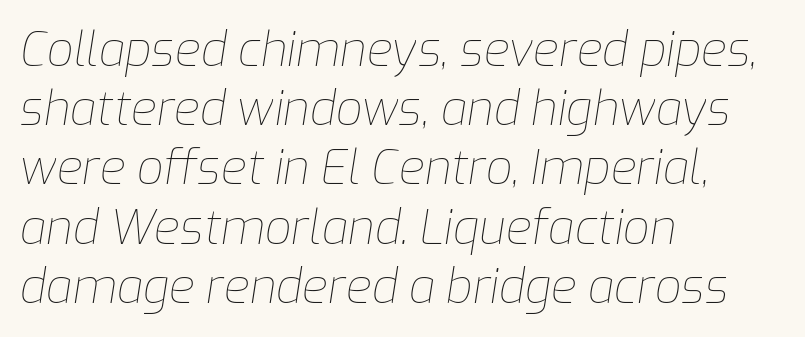
{"italic": "yes", "lean": "right", "slant_degrees": 9, "bold": "no", "weight": "thin", "width": "normal", "stroke_contrast": "low", "x_height": "medium", "monospaced": "no", "underline": "no", "align": "left", "line_spacing": "normal", "line_spacing_ratio": 1.26, "letter_spacing": "normal", "letter_spacing_em": 0.0, "glyph_px": 47}
